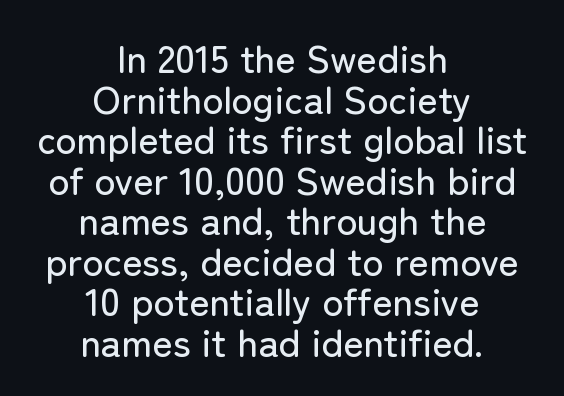
Q: Is the text italic (slanted)? A: No, it is upright.
Q: Is the typeface a serif or a sans-serif typeface? A: Sans-serif.
Q: Is the text underlined? A: No.
Q: How is the paragraph aligned? A: Centered.
Q: Is the spacing between letters normal or unusually wide? A: Normal.
Q: Is the spacing between lines tight, normal or loose? A: Tight.
Q: Width (condensed, normal, or wide)? A: Normal.
Q: Stroke contrast? A: Low.
Q: x-height? A: Medium.
Q: Monospaced? A: No.
